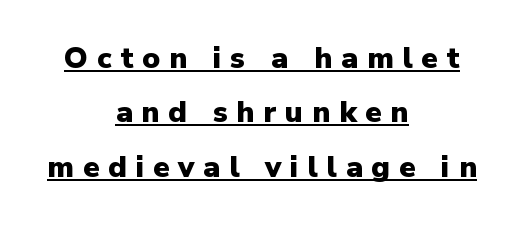
What decoration does the sample have? An underline. The lines in this sample share a center point and differ in where they start and stop. Grotesque or geometric, the face here clearly has no serifs. The type sits square on the baseline with zero lean.
